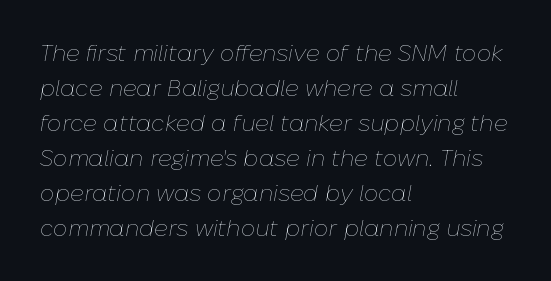
The glyphs look as if they've been sheared to an angle. Horizontal bands of white between lines are of average thickness. No heavy texture on the line: the type isn't bold. The rendering anchors every line to the left-hand side.
